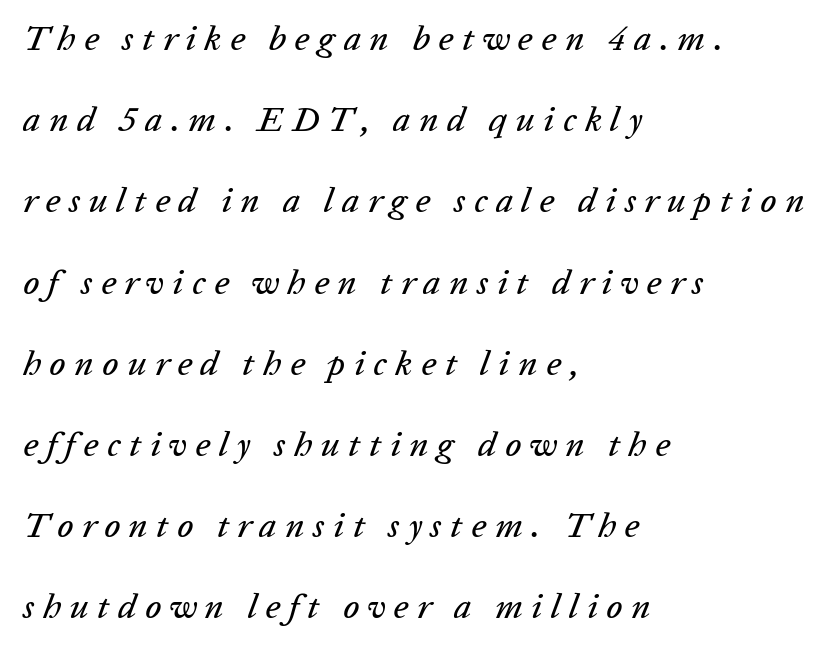
The image shows 35 px text type, italic (leaning right); set left-aligned, loose line spacing (2.32x), unusually wide letter spacing (+0.24 em), not underlined; low stroke contrast and a medium x-height.
